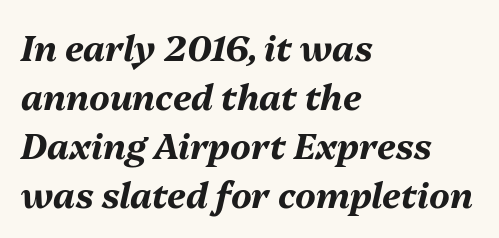
Is this a fixed-width face? No — the glyphs have proportional, varying widths. Left-aligned paragraph, ragged on the right. The rendering uses a bold face; every stroke is thick and dark. Spacing between characters is what you'd get straight out of the box. Rule under the text: the space is simply empty.
